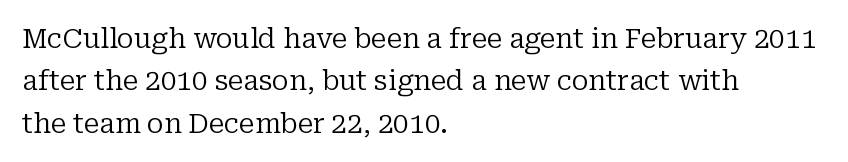
Regular leading. The ragged edge is on the right, which tells us the setting is flush left. Ink coverage per letter is moderate at most. This sample uses an upright cut, with every glyph sitting square on the baseline. The baseline area is clear. Is this a fixed-width face? No — the glyphs have proportional, varying widths.
